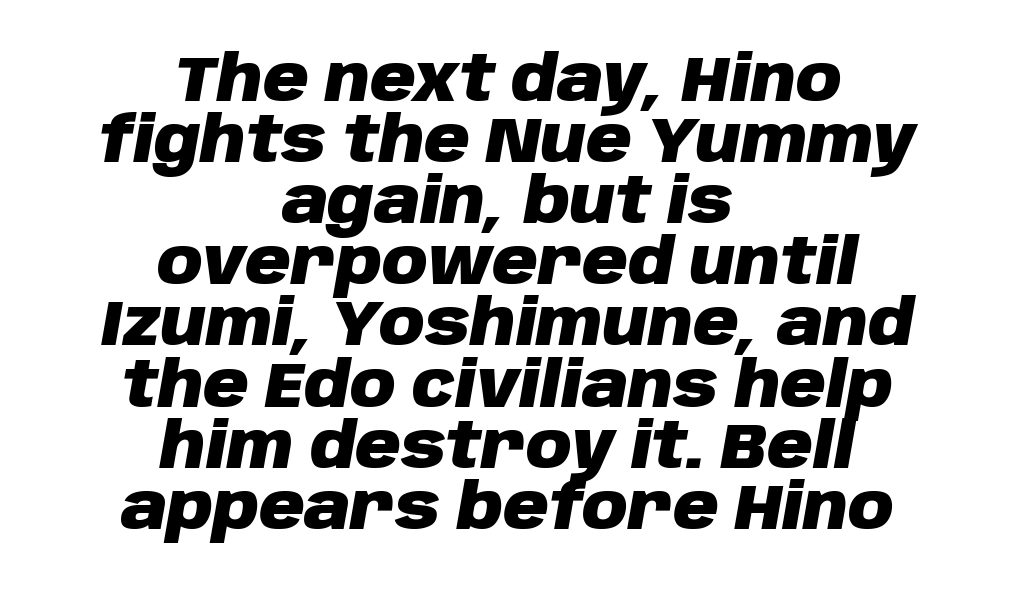
Q: Is the text bold? A: Yes.
Q: Is the text italic (slanted)? A: Yes, it leans right by about 10 degrees.
Q: Is the text underlined? A: No.
Q: How is the paragraph aligned? A: Centered.
Q: Is the spacing between letters normal or unusually wide? A: Normal.
Q: Is the spacing between lines tight, normal or loose? A: Tight.
Q: Width (condensed, normal, or wide)? A: Normal.
Q: Stroke contrast? A: Low.
Q: x-height? A: Large.
Q: Monospaced? A: No.
